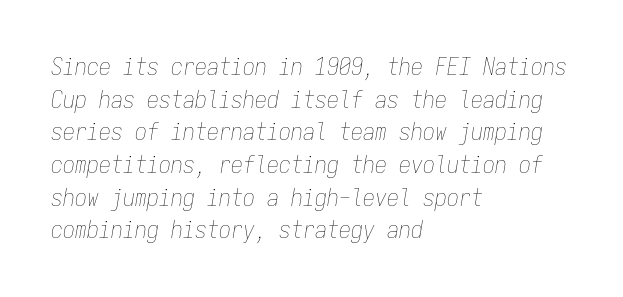
The image shows 24 px text type, italic (leaning right); set left-aligned, normal line spacing (1.36x), normal letter spacing, not underlined.
